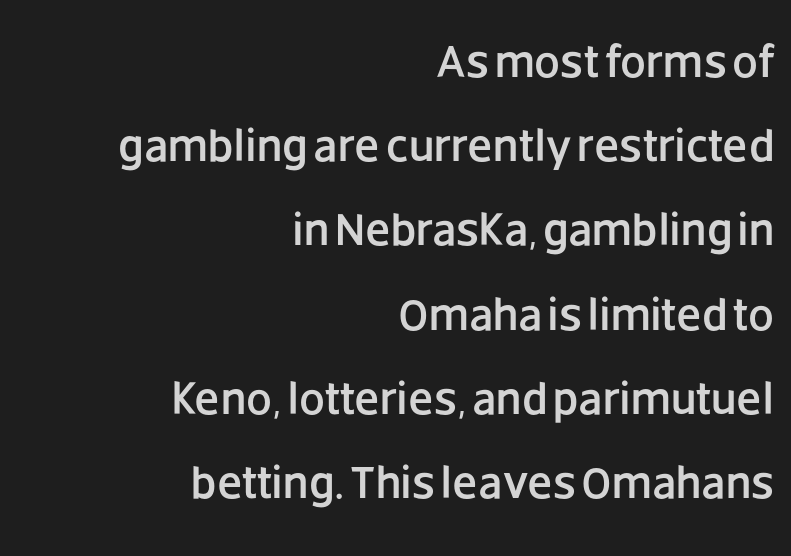
Right-aligned paragraph, ragged on the left. The text was rendered using a sans face with plain stroke endings. The specimen reads as upright at a glance. Quick note: underline off. What stands out about the letter spacing? Nothing — it is the standard amount. Each letter keeps its own natural width here, so spacing adapts to shape.
